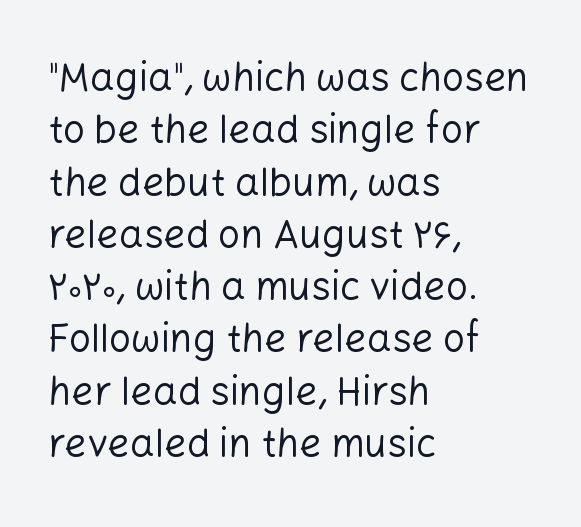
Decoration check: the copy has no underline. Regarding leading, the lines here are spaced in the standard way. Each line starts at the same left margin while the right side varies. These lines are rendered in a variable-pitch font. These lines are composed in type without serifs. Caption: face not bold, strokes unweighted.
